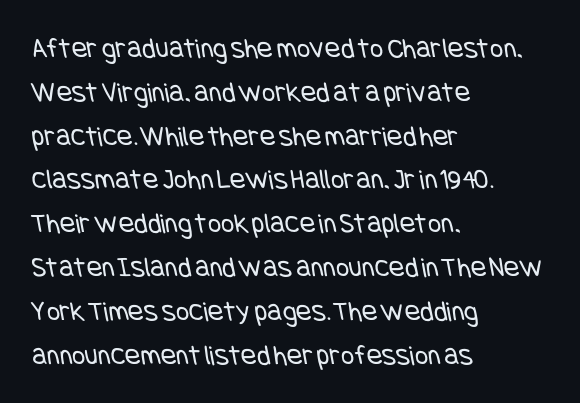
The image shows 29 px regular-weight, condensed sans-serif type; set left-aligned, normal line spacing (1.51x), normal letter spacing, not underlined; low stroke contrast and a large x-height.
